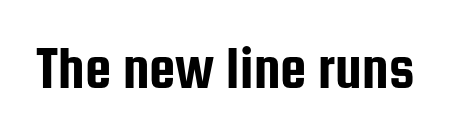
{"serif": "no", "italic": "no", "width": "condensed", "stroke_contrast": "low", "x_height": "medium", "monospaced": "no", "underline": "no", "letter_spacing": "normal", "letter_spacing_em": 0.0, "glyph_px": 59}
